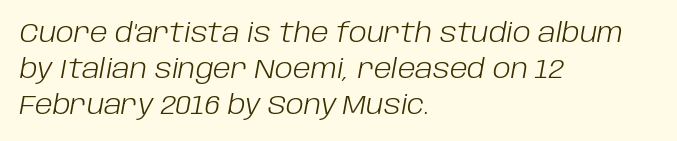
The image shows 27 px text type, italic (leaning right); set left-aligned, normal line spacing (1.33x), normal letter spacing, not underlined.
